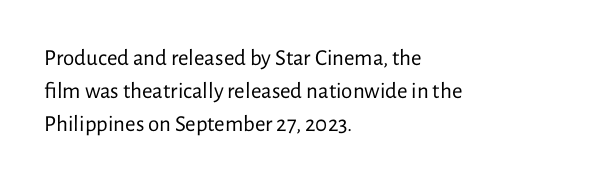
Q: Is the text bold? A: No.
Q: Is the text italic (slanted)? A: No, it is upright.
Q: Is the text underlined? A: No.
Q: How is the paragraph aligned? A: Left-aligned.
Q: Is the spacing between letters normal or unusually wide? A: Normal.
Q: Is the spacing between lines tight, normal or loose? A: Normal.
